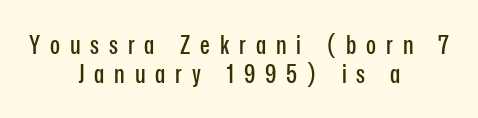
Q: Is the text italic (slanted)? A: No, it is upright.
Q: Is the text underlined? A: No.
Q: How is the paragraph aligned? A: Centered.
Q: Is the spacing between letters normal or unusually wide? A: Unusually wide.
Q: Is the spacing between lines tight, normal or loose? A: Tight.
